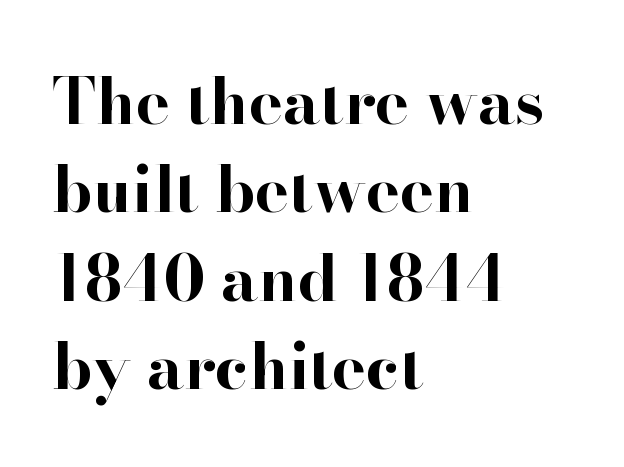
The image shows 64 px bold serif type, upright; set left-aligned, normal line spacing (1.38x), normal letter spacing, not underlined; high stroke contrast and a small x-height.
